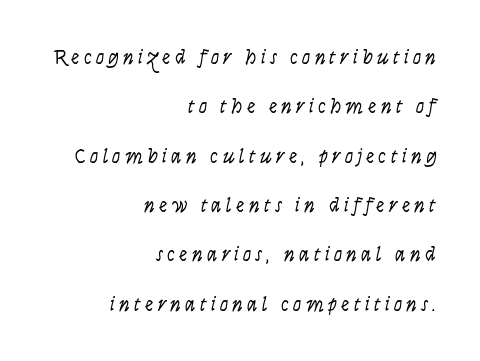
Q: Is the text bold? A: No.
Q: Is the text italic (slanted)? A: Yes, it leans right by about 9 degrees.
Q: Is the text underlined? A: No.
Q: How is the paragraph aligned? A: Right-aligned.
Q: Is the spacing between letters normal or unusually wide? A: Unusually wide.
Q: Is the spacing between lines tight, normal or loose? A: Loose.
